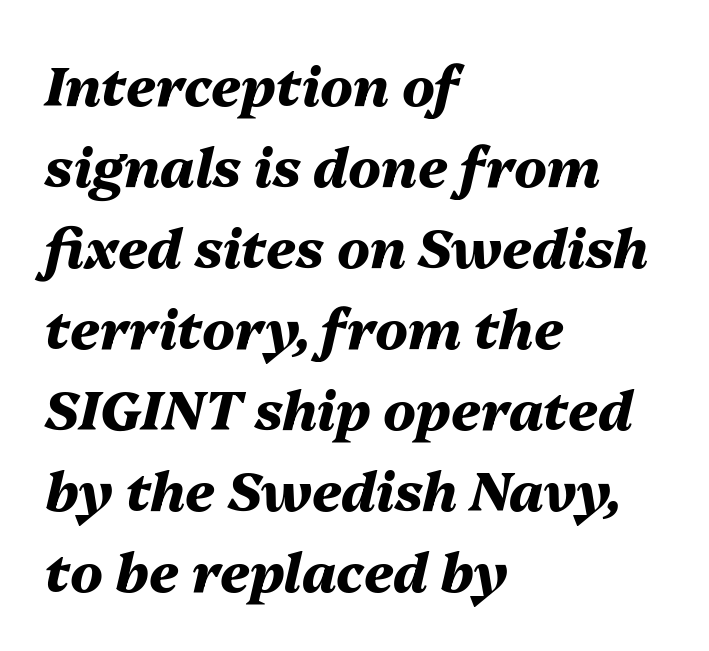
{"italic": "yes", "lean": "right", "slant_degrees": 13, "bold": "yes", "weight": "heavy", "width": "normal", "stroke_contrast": "medium", "x_height": "medium", "monospaced": "no", "underline": "no", "align": "left", "line_spacing": "normal", "line_spacing_ratio": 1.5, "letter_spacing": "normal", "letter_spacing_em": 0.0, "glyph_px": 54}
